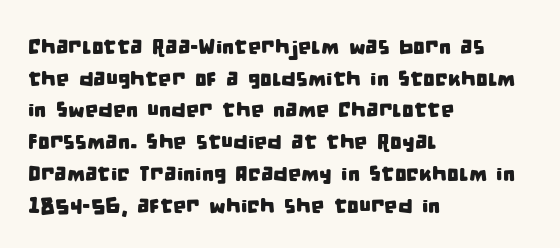
Between one letter and the next there's only the usual sliver of space. Casual observation: everything's shoved over to the left. The area under the type is left untouched. What's the leading like? Ordinary, nothing unusual.
